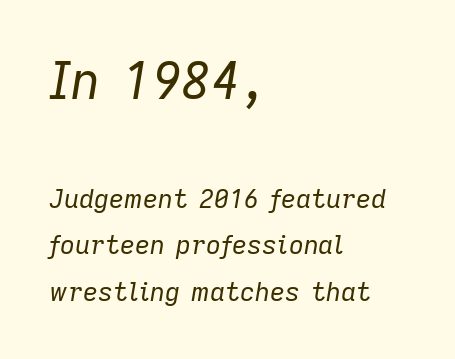
Where is the straight margin? On the left. These lines keep a tight, regular rhythm from letter to letter. A typesetter would mark this as italic. The weight would be labelled regular, book, light, or lighter still.
